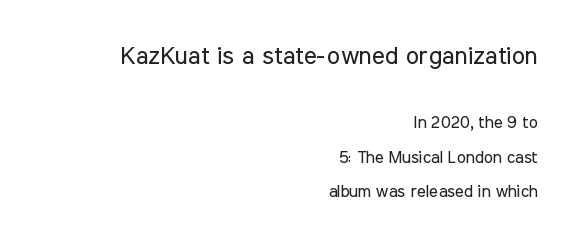
The image shows 25 px text type, upright; set right-aligned, loose line spacing (2.02x), normal letter spacing, not underlined; the first (top) block is 1.47x larger.
